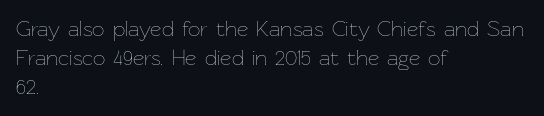
Q: Is the text bold? A: No.
Q: Is the text italic (slanted)? A: No, it is upright.
Q: Is the text underlined? A: No.
Q: How is the paragraph aligned? A: Left-aligned.
Q: Is the spacing between letters normal or unusually wide? A: Normal.
Q: Is the spacing between lines tight, normal or loose? A: Normal.
